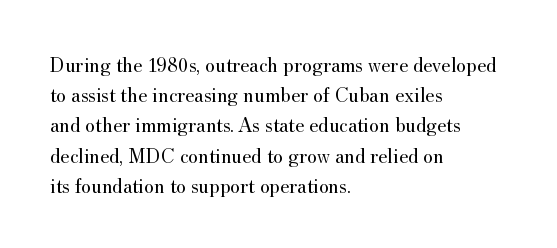
{"italic": "no", "bold": "no", "underline": "no", "align": "left", "line_spacing": "normal", "line_spacing_ratio": 1.44, "letter_spacing": "normal", "letter_spacing_em": 0.0, "glyph_px": 21}
